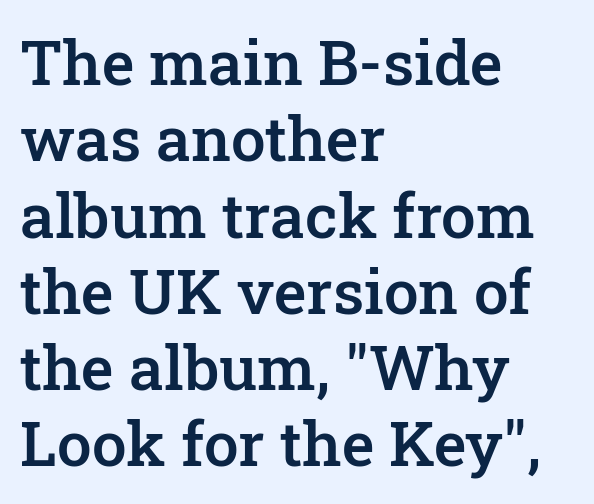
This sample is left-justified, so line endings fall wherever the words run out. Any mark beneath the type? The region is blank. A somewhat darkened texture: the type is semibold rather than bold. A typesetter would call this proportional, since set widths differ per character.
